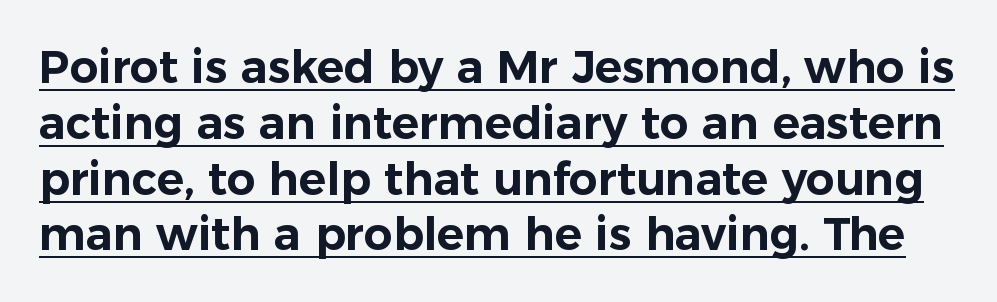
Type style note: lacks serifs. Beneath each row of characters lies a ruled line. Ascenders rise straight up at ninety degrees. Look at the tracking — it's just the regular setting, nothing added. These lines are rendered in a variable-pitch font.
